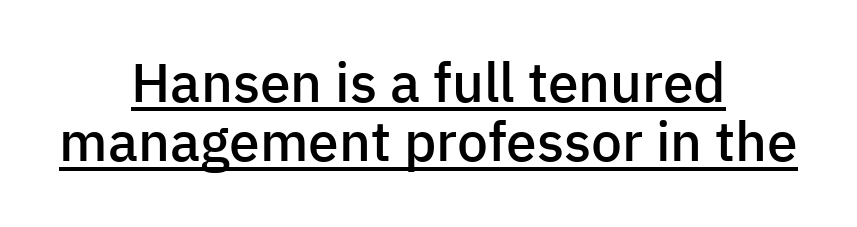
The image shows 55 px semibold sans-serif type, upright; set centered, tight line spacing (1.08x), normal letter spacing, underlined; low stroke contrast and a medium x-height.
